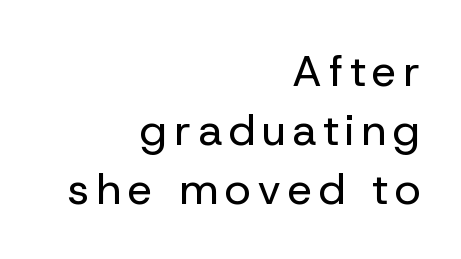
The paragraph shown leans on its right margin. The leading is moderate, giving the passage an even texture. This sample uses a sans-serif face. Character widths vary here, with narrow letters taking less room than wide ones.
